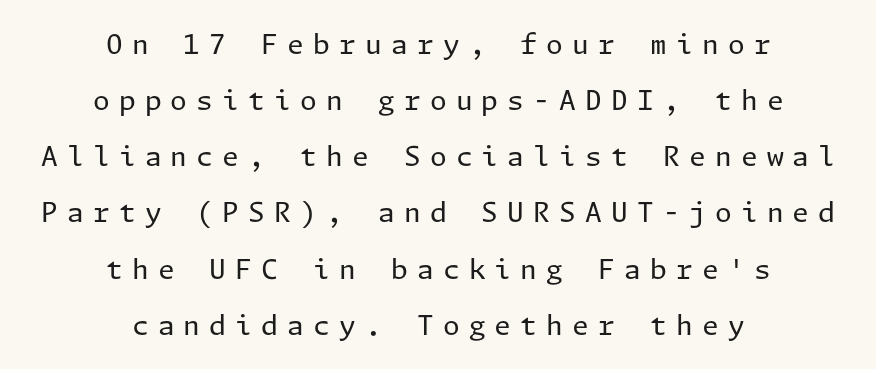
{"italic": "no", "bold": "no", "underline": "no", "align": "center", "line_spacing": "loose", "line_spacing_ratio": 2.08, "letter_spacing": "wide", "letter_spacing_em": 0.34, "glyph_px": 27}
